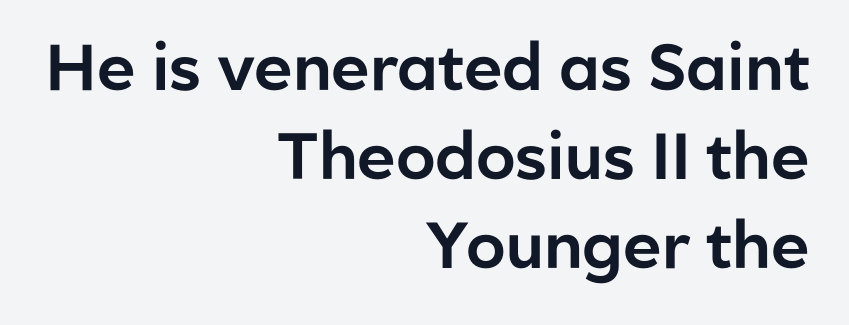
{"serif": "no", "italic": "no", "width": "normal", "stroke_contrast": "low", "x_height": "medium", "monospaced": "no", "underline": "no", "align": "right", "line_spacing": "normal", "line_spacing_ratio": 1.37, "letter_spacing": "normal", "letter_spacing_em": 0.0, "glyph_px": 65}
